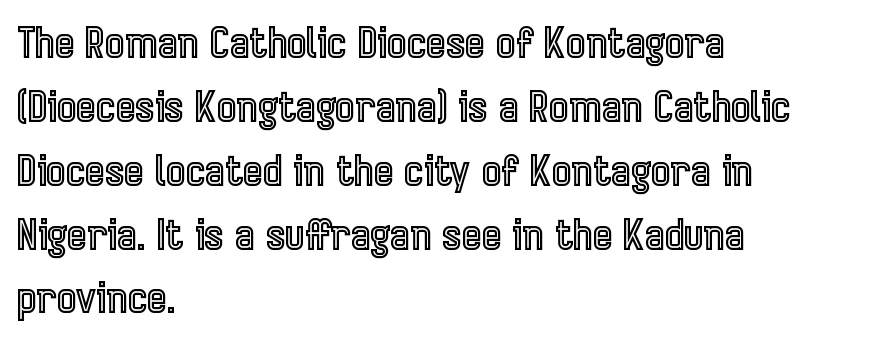
Do the letters lean? They stand straight. Unmarked baselines from the first word to the last. The passage is arranged the way most books set body copy — flush left. The face used here is proportionally spaced, like ordinary book or web type. What stands out about the letter spacing? Nothing — it is the standard amount. Leading matches the norm, producing a regular column.
